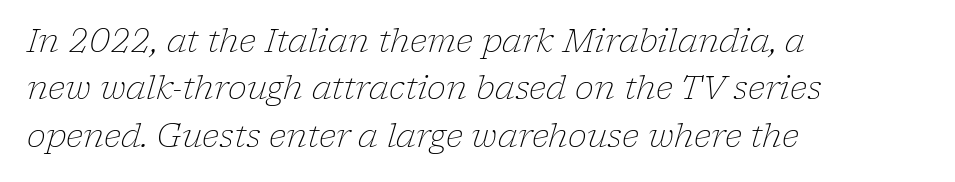
How are the letters spaced? Ordinarily, with no added tracking. These lines were composed using italics. Here the designer chose a conventional face with non-uniform glyph widths. The type family on display is of the serif kind. The space between consecutive lines is moderate. The glyphs are unaccompanied by any horizontal stroke below them.
